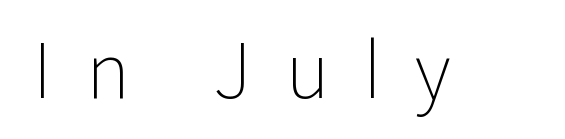
Do the letters lean? They stand straight. Think of a printed novel: that variable character pitch is what you see here. The characters display no serif detailing; their extremities are plain. Descenders are the only things crossing below the line.
